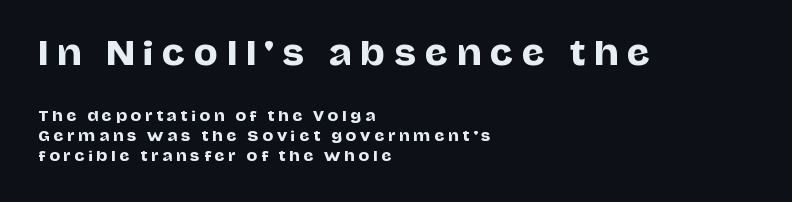
Q: Is the text italic (slanted)? A: No, it is upright.
Q: Is the typeface a serif or a sans-serif typeface? A: Sans-serif.
Q: Is the text underlined? A: No.
Q: How is the paragraph aligned? A: Left-aligned.
Q: Is the spacing between letters normal or unusually wide? A: Unusually wide.
Q: Is the spacing between lines tight, normal or loose? A: Normal.
Q: Which block of text is set in a larger size, the first (top) or the second (bottom)? A: The first (top) one.
Q: Width (condensed, normal, or wide)? A: Normal.
Q: Stroke contrast? A: Low.
Q: x-height? A: Large.
Q: Monospaced? A: No.
